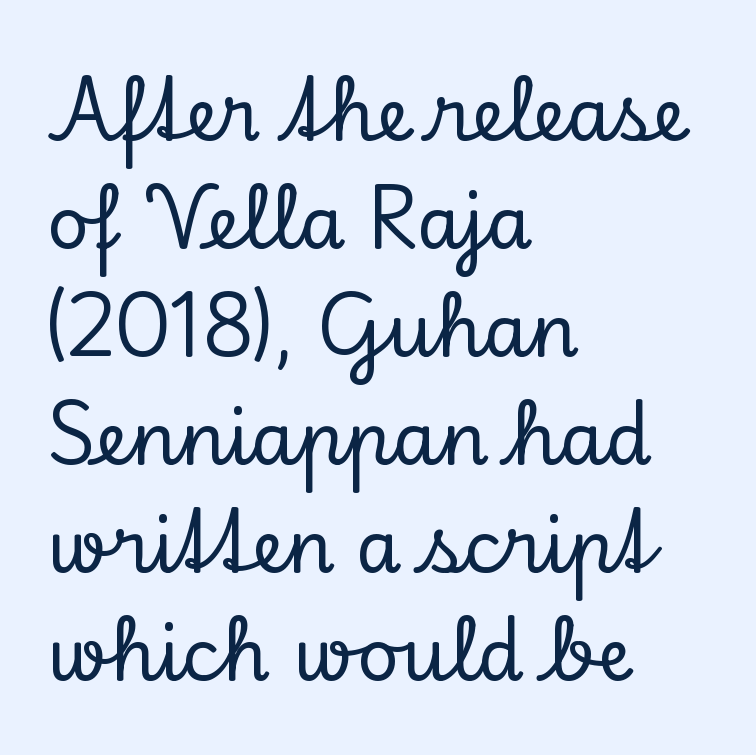
{"italic": "no", "width": "normal", "stroke_contrast": "low", "x_height": "small", "monospaced": "no", "underline": "no", "align": "left", "line_spacing": "normal", "line_spacing_ratio": 1.48, "letter_spacing": "normal", "letter_spacing_em": 0.0, "glyph_px": 73}
